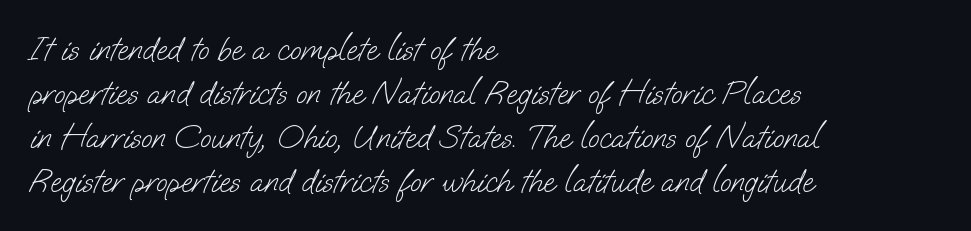
The letters look calm and open, with moderate or lighter stems. Each letter keeps its own natural width here, so spacing adapts to shape. The tracking reads as untouched default to a designer's eye. What kind of face is this? One without serifs — a sans.
